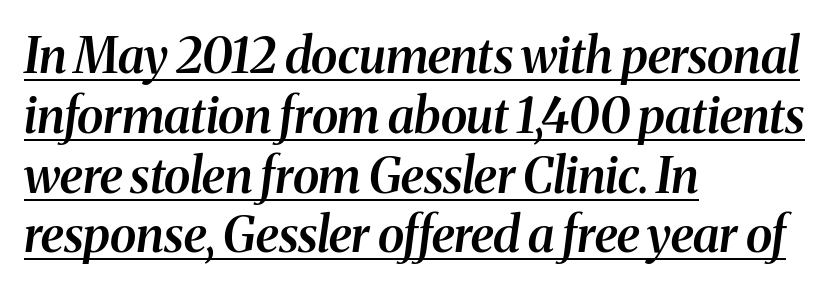
The image shows 49 px semibold serif type, italic (leaning right); set left-aligned, line spacing 1.22x, normal letter spacing, underlined; medium stroke contrast and a medium x-height.
